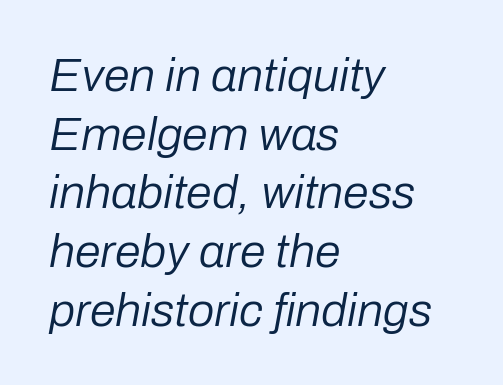
{"italic": "yes", "lean": "right", "slant_degrees": 10, "bold": "no", "weight": "regular", "width": "normal", "stroke_contrast": "low", "x_height": "medium", "monospaced": "no", "underline": "no", "align": "left", "line_spacing": "normal", "line_spacing_ratio": 1.25, "letter_spacing": "normal", "letter_spacing_em": 0.0, "glyph_px": 47}
